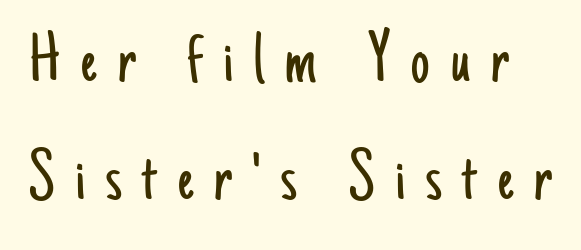
These lines are composed in type without serifs. A typesetter would mark this as roman, not italic. Each row of text sits above clean, open space. Vertical spacing — default.
